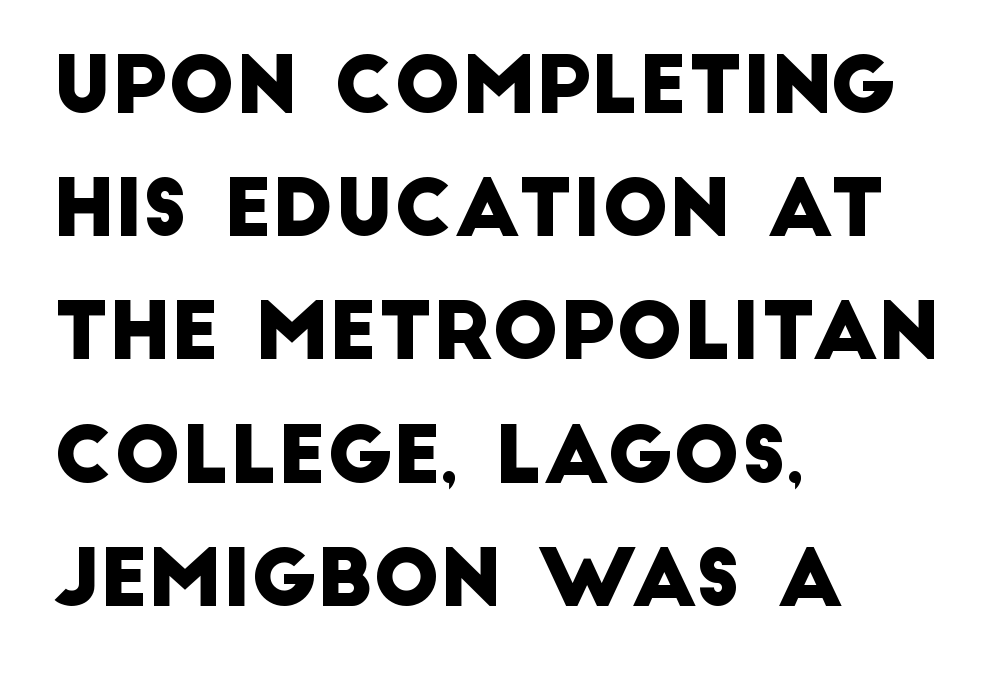
Does the copy run flush right? No — it runs flush left. Standard letterfit; no display-style spreading of the glyphs. The type family on display is of the sans-serif kind. These lines are rendered in a variable-pitch font.
